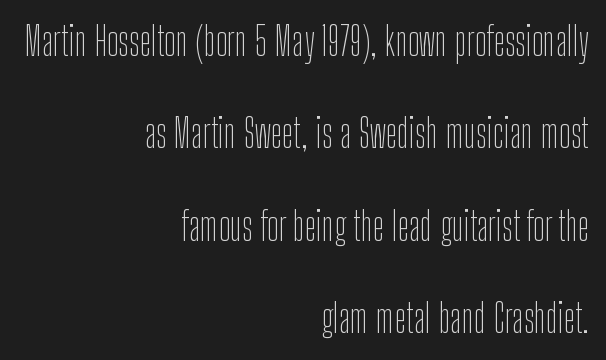
{"serif": "no", "italic": "no", "bold": "no", "weight": "thin", "width": "condensed", "stroke_contrast": "low", "x_height": "medium", "monospaced": "no", "underline": "no", "align": "right", "line_spacing": "loose", "line_spacing_ratio": 2.37, "letter_spacing": "normal", "letter_spacing_em": 0.0, "glyph_px": 39}
